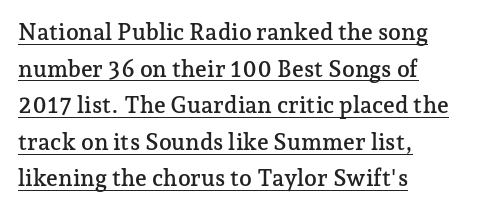
{"italic": "no", "underline": "yes", "align": "left", "line_spacing": "normal", "line_spacing_ratio": 1.59, "letter_spacing": "normal", "letter_spacing_em": 0.0, "glyph_px": 23}
